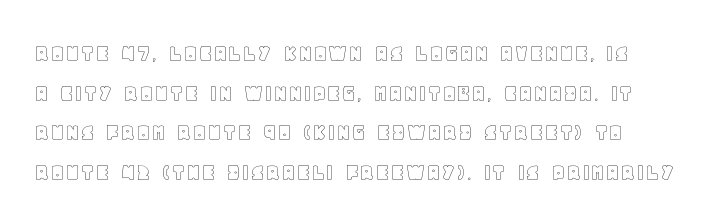
The image shows 26 px text type, upright; set left-aligned, normal line spacing (1.52x), normal letter spacing, not underlined.
